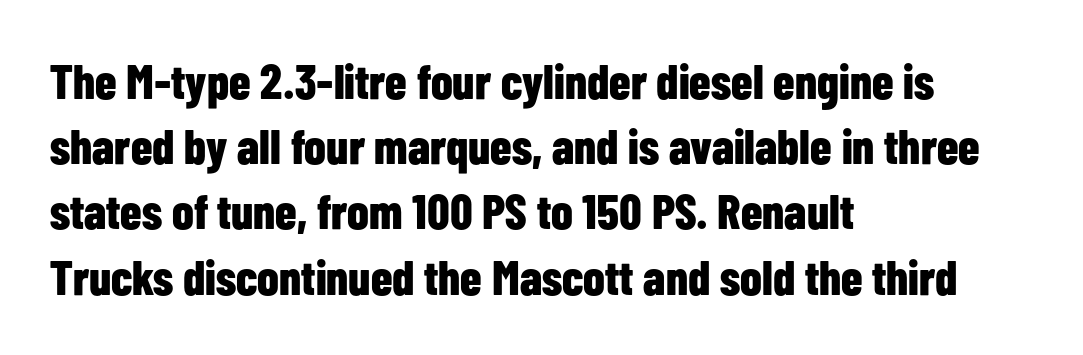
{"serif": "no", "italic": "no", "bold": "yes", "weight": "bold", "width": "condensed", "stroke_contrast": "low", "x_height": "medium", "monospaced": "no", "underline": "no", "align": "left", "line_spacing": "normal", "line_spacing_ratio": 1.33, "letter_spacing": "normal", "letter_spacing_em": 0.0, "glyph_px": 49}
